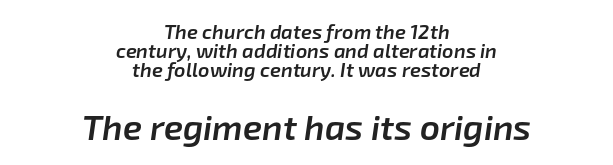
Q: Is the text bold? A: Semi-bold.
Q: Is the text italic (slanted)? A: Yes, it leans right by about 8 degrees.
Q: Is the text underlined? A: No.
Q: How is the paragraph aligned? A: Centered.
Q: Is the spacing between letters normal or unusually wide? A: Normal.
Q: Is the spacing between lines tight, normal or loose? A: Tight.
Q: Which block of text is set in a larger size, the first (top) or the second (bottom)? A: The second (bottom) one.
Q: Width (condensed, normal, or wide)? A: Normal.
Q: Stroke contrast? A: Low.
Q: x-height? A: Medium.
Q: Monospaced? A: No.
